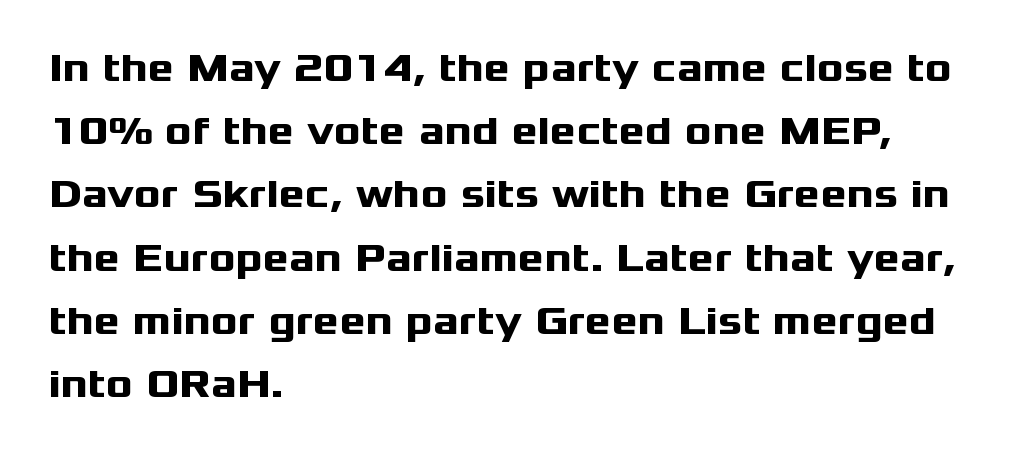
{"serif": "no", "italic": "no", "bold": "yes", "weight": "heavy", "width": "wide", "stroke_contrast": "medium", "x_height": "medium", "monospaced": "no", "underline": "no", "align": "left", "line_spacing": "normal", "line_spacing_ratio": 1.58, "letter_spacing": "normal", "letter_spacing_em": 0.0, "glyph_px": 40}
